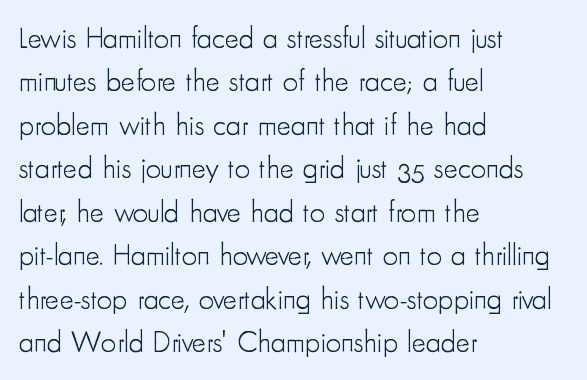
Q: Is the text bold? A: No.
Q: Is the text italic (slanted)? A: No, it is upright.
Q: Is the typeface a serif or a sans-serif typeface? A: Sans-serif.
Q: Is the text underlined? A: No.
Q: How is the paragraph aligned? A: Left-aligned.
Q: Is the spacing between letters normal or unusually wide? A: Normal.
Q: Is the spacing between lines tight, normal or loose? A: Normal.
Q: Width (condensed, normal, or wide)? A: Condensed.
Q: Stroke contrast? A: Low.
Q: x-height? A: Small.
Q: Monospaced? A: No.
